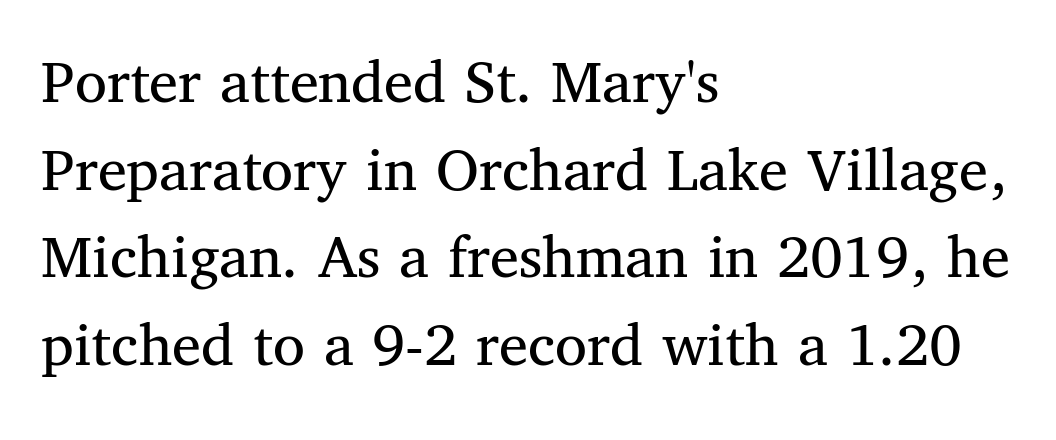
{"serif": "yes", "italic": "no", "bold": "no", "weight": "regular", "width": "normal", "stroke_contrast": "medium", "x_height": "medium", "monospaced": "no", "underline": "no", "align": "left", "line_spacing": "normal", "line_spacing_ratio": 1.35, "letter_spacing": "normal", "letter_spacing_em": 0.0, "glyph_px": 65}
